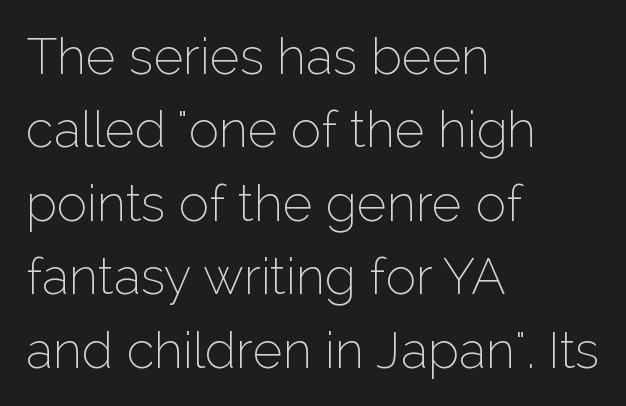
These lines are set flush left with a ragged right edge. Any mark beneath the type? The region is blank. Caption: face not bold, strokes unweighted. Nobody touched the tracking dial on this one. No feet cap the strokes, marking this as sans-serif type.
